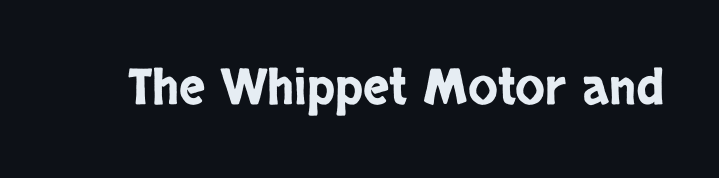
The image shows 49 px condensed sans-serif type, upright; set normal letter spacing, not underlined; low stroke contrast and a large x-height.
